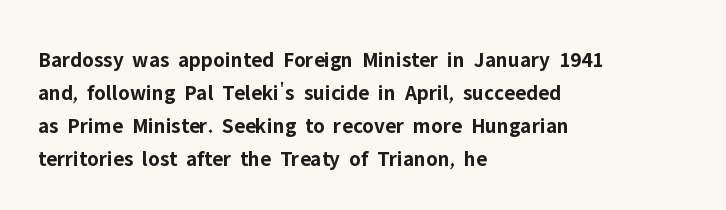
{"italic": "no", "bold": "yes", "underline": "no", "align": "left", "line_spacing": "normal", "line_spacing_ratio": 1.5, "letter_spacing": "normal", "letter_spacing_em": 0.0, "glyph_px": 22}
